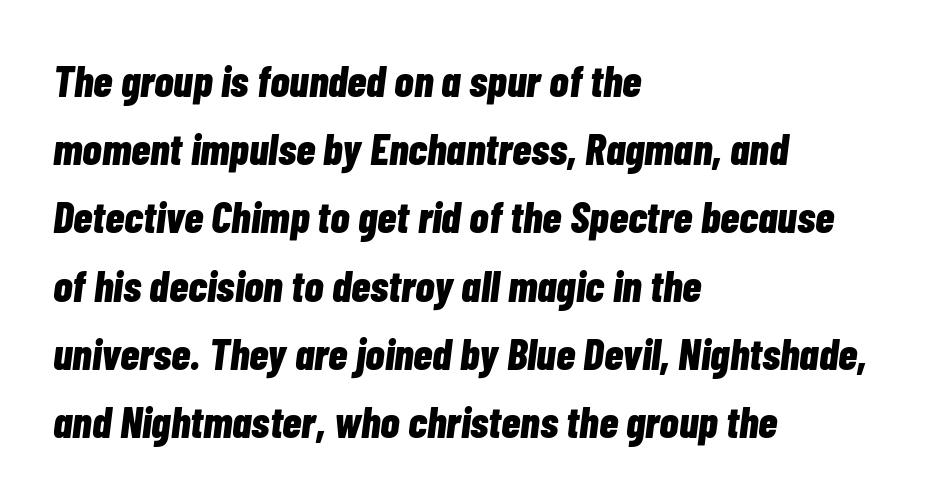
Q: Is the text bold? A: Yes.
Q: Is the text italic (slanted)? A: Yes, it leans right by about 7 degrees.
Q: Is the text underlined? A: No.
Q: How is the paragraph aligned? A: Left-aligned.
Q: Is the spacing between letters normal or unusually wide? A: Normal.
Q: Is the spacing between lines tight, normal or loose? A: Normal.
Q: Width (condensed, normal, or wide)? A: Condensed.
Q: Stroke contrast? A: Low.
Q: x-height? A: Medium.
Q: Monospaced? A: No.
